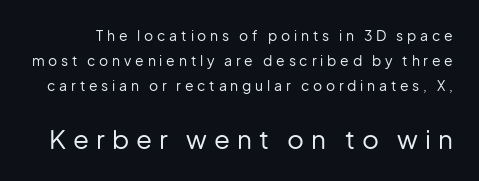
Q: Is the text bold? A: No.
Q: Is the text italic (slanted)? A: No, it is upright.
Q: Is the text underlined? A: No.
Q: Is the spacing between letters normal or unusually wide? A: Unusually wide.
Q: Which block of text is set in a larger size, the first (top) or the second (bottom)? A: The second (bottom) one.
